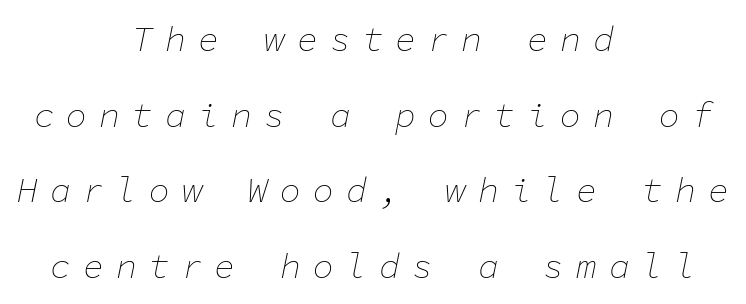
{"italic": "yes", "lean": "right", "slant_degrees": 11, "bold": "no", "weight": "thin", "width": "normal", "stroke_contrast": "low", "x_height": "medium", "monospaced": "yes", "underline": "no", "align": "center", "line_spacing": "loose", "line_spacing_ratio": 2.16, "letter_spacing": "wide", "letter_spacing_em": 0.34, "glyph_px": 35}
